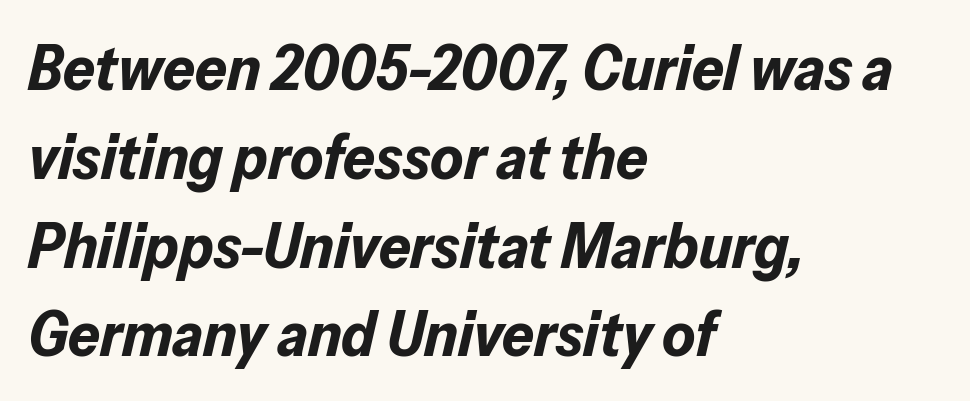
Q: Is the text bold? A: Yes.
Q: Is the text italic (slanted)? A: Yes, it leans right by about 13 degrees.
Q: Is the text underlined? A: No.
Q: How is the paragraph aligned? A: Left-aligned.
Q: Is the spacing between letters normal or unusually wide? A: Normal.
Q: Is the spacing between lines tight, normal or loose? A: Normal.
Q: Width (condensed, normal, or wide)? A: Normal.
Q: Stroke contrast? A: Low.
Q: x-height? A: Medium.
Q: Monospaced? A: No.
